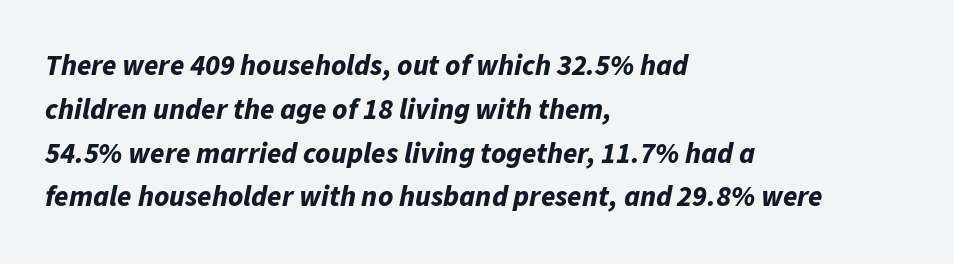
Q: Is the text bold? A: Yes.
Q: Is the text italic (slanted)? A: Yes, it leans right by about 11 degrees.
Q: Is the text underlined? A: No.
Q: How is the paragraph aligned? A: Left-aligned.
Q: Is the spacing between letters normal or unusually wide? A: Normal.
Q: Is the spacing between lines tight, normal or loose? A: Normal.
Q: Width (condensed, normal, or wide)? A: Normal.
Q: Stroke contrast? A: Low.
Q: x-height? A: Medium.
Q: Monospaced? A: No.
